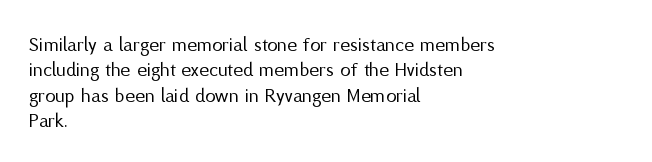
Q: Is the text bold? A: No.
Q: Is the text italic (slanted)? A: No, it is upright.
Q: Is the text underlined? A: No.
Q: How is the paragraph aligned? A: Left-aligned.
Q: Is the spacing between letters normal or unusually wide? A: Normal.
